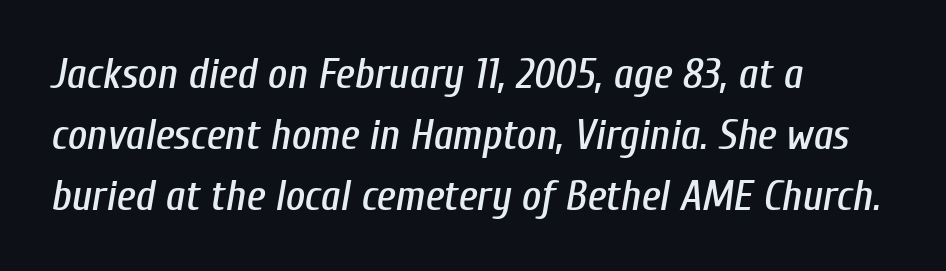
Q: Is the text italic (slanted)? A: Yes, it leans right by about 10 degrees.
Q: Is the text underlined? A: No.
Q: How is the paragraph aligned? A: Left-aligned.
Q: Is the spacing between letters normal or unusually wide? A: Normal.
Q: Is the spacing between lines tight, normal or loose? A: Normal.
Q: Width (condensed, normal, or wide)? A: Condensed.
Q: Stroke contrast? A: Low.
Q: x-height? A: Medium.
Q: Monospaced? A: No.
